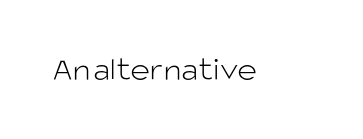
{"serif": "no", "italic": "no", "bold": "no", "weight": "light", "width": "normal", "stroke_contrast": "low", "x_height": "large", "monospaced": "no", "underline": "no", "letter_spacing": "normal", "letter_spacing_em": 0.0, "glyph_px": 34}
